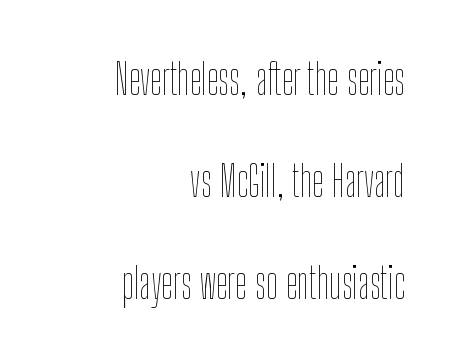
The image shows 42 px thin, condensed type, upright; set right-aligned, loose line spacing (2.43x), normal letter spacing, not underlined; low stroke contrast and a medium x-height.
